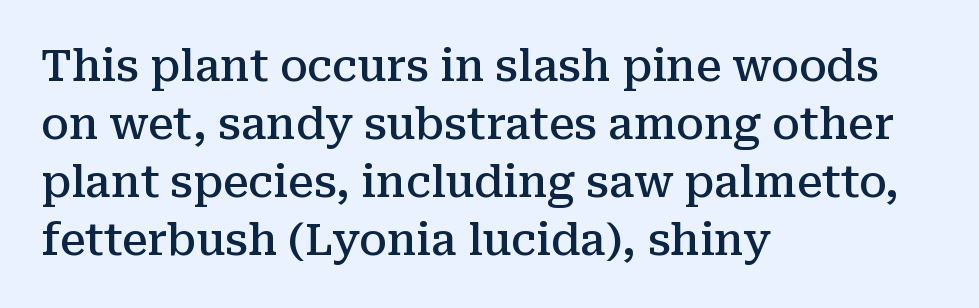
The image shows 43 px semibold serif type, upright; set left-aligned, normal line spacing (1.35x), normal letter spacing, not underlined; medium stroke contrast and a medium x-height.
